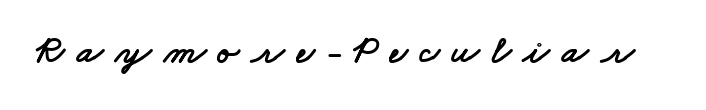
{"serif": "no", "width": "wide", "stroke_contrast": "low", "x_height": "small", "monospaced": "no", "underline": "no", "letter_spacing": "wide", "letter_spacing_em": 0.31, "glyph_px": 39}
